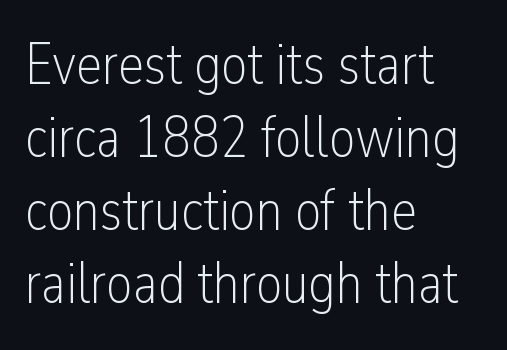
Reading down the block, your eye returns to a fixed left position each line. Unbolded letterforms with no extra heft. Vertically, the passage feels balanced, rows spaced as you'd expect. Note the varied advance widths — an 'i' is clearly narrower than an 'm'. You could call the tracking neutral — neither tight nor loose.
